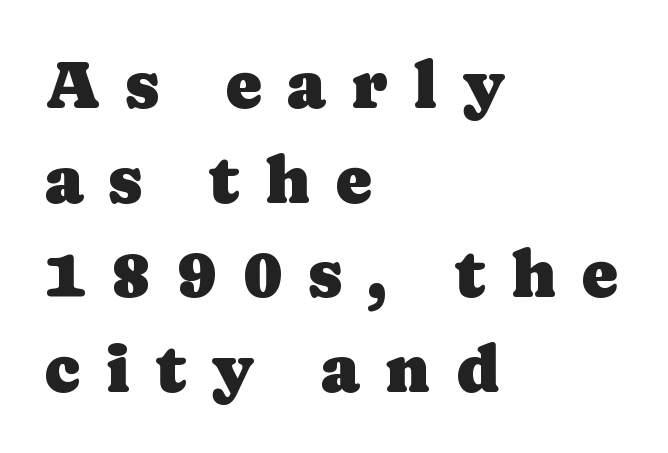
{"serif": "yes", "italic": "no", "width": "normal", "stroke_contrast": "low", "x_height": "medium", "monospaced": "no", "underline": "no", "align": "left", "line_spacing": "normal", "line_spacing_ratio": 1.39, "letter_spacing": "wide", "letter_spacing_em": 0.37, "glyph_px": 68}
